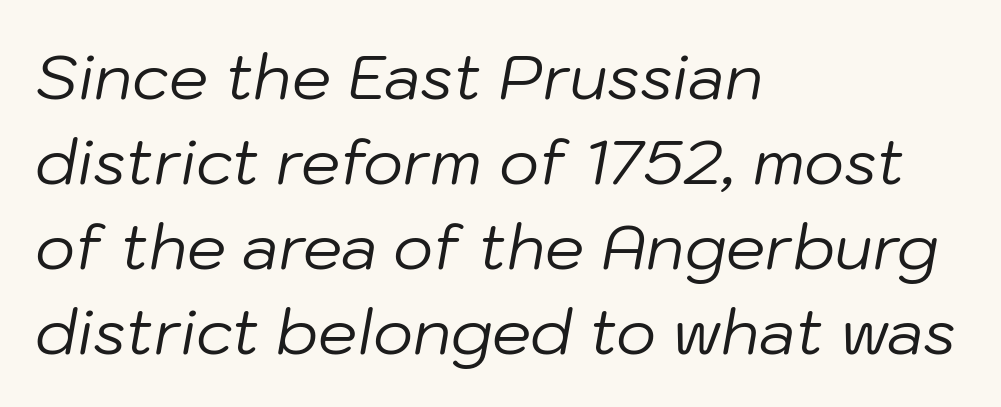
The image shows 62 px regular-weight type, italic (leaning right); set left-aligned, normal line spacing (1.37x), normal letter spacing, not underlined; low stroke contrast and a medium x-height.
